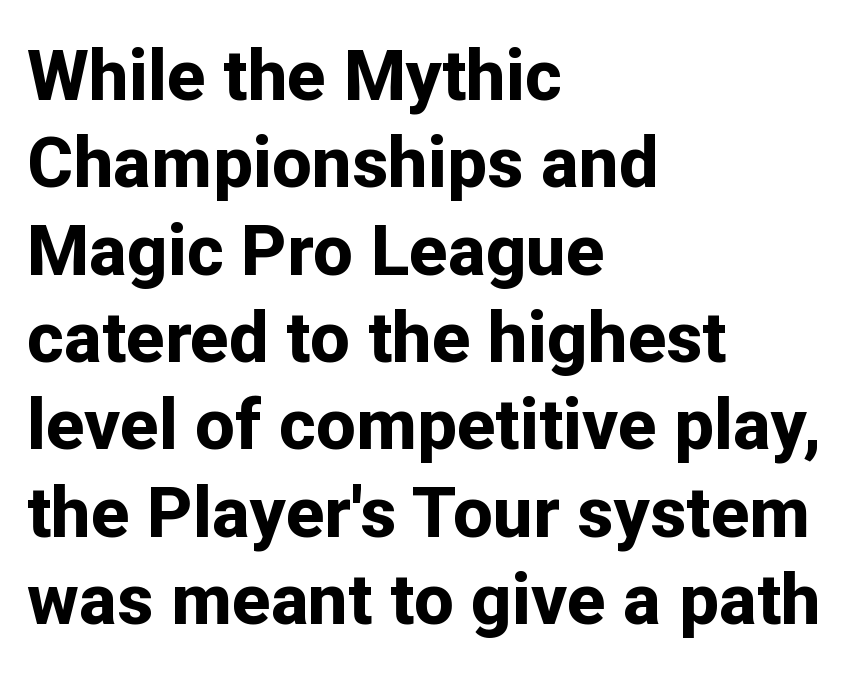
The characters look thick and weighty, a clear bold. The passage shown is typeset with a sans-serif family. A typesetter would mark this as roman, not italic. This rendering leaves character spacing at its baseline value. Glance below the letters and you will spot only blank space.
